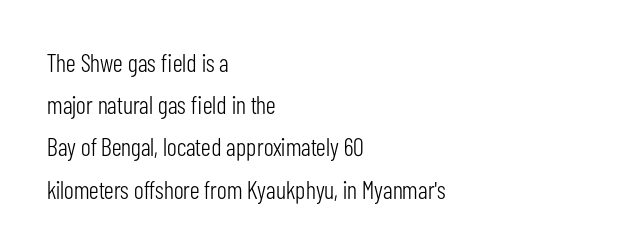
{"italic": "no", "bold": "no", "underline": "no", "align": "left", "line_spacing": "normal", "line_spacing_ratio": 1.69, "letter_spacing": "normal", "letter_spacing_em": 0.0, "glyph_px": 25}
